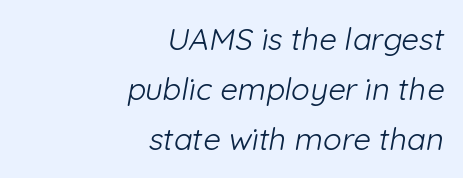
The characters display no serif detailing; their extremities are plain. A typesetter would call this proportional, since set widths differ per character. Glyph-to-glyph distance matches everyday printed text. Reading down the column, the eye jumps a familiar distance to each next line.
